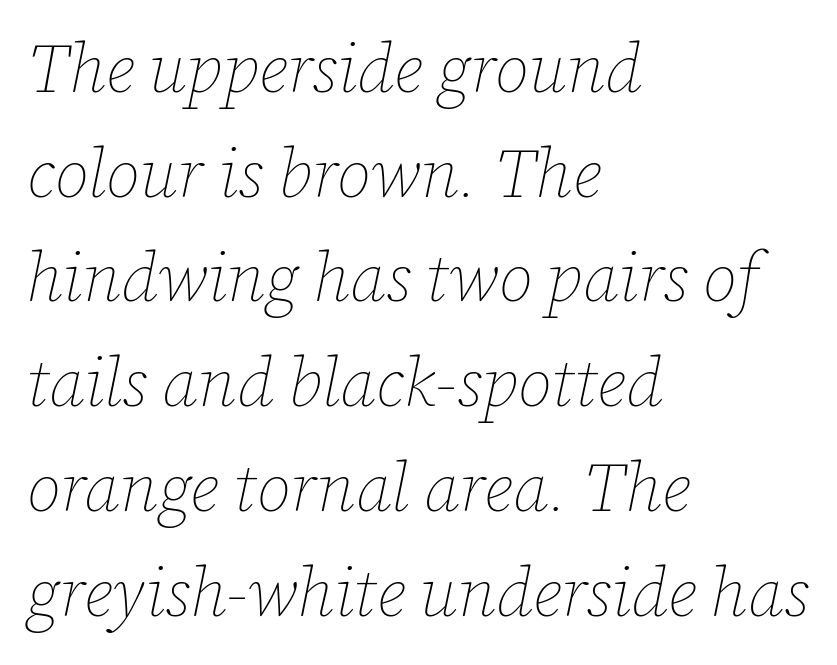
Does extra space separate the letters? No, they use regular spacing. The whole block is typeset with a tilt. Typeset ragged right — the left edge is the straight one. No extra ink here — the face is not bold.
